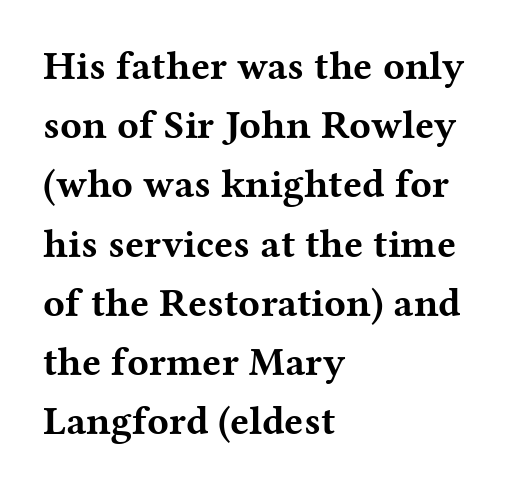
In CSS terms this would be text-align: left. Nope, not italic — everything's standing straight. Each glyph is drawn with heavy, bold strokes. Baseline-to-baseline distance is the conventional proportion of letter height.
